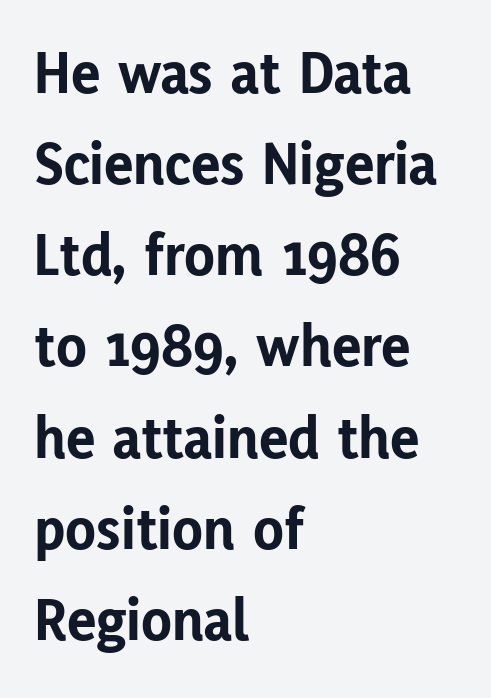
The image shows 62 px bold sans-serif type, upright; set left-aligned, normal line spacing (1.47x), normal letter spacing, not underlined; low stroke contrast and a medium x-height.
